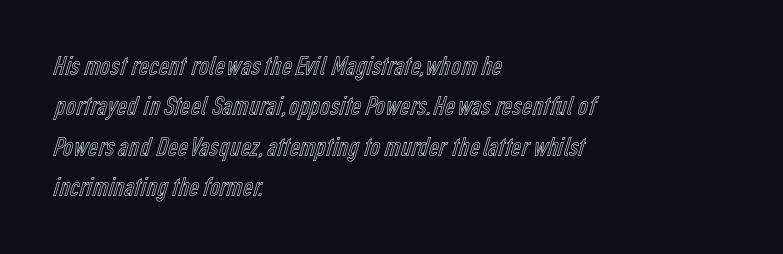
Q: Is the text italic (slanted)? A: Yes.
Q: Is the text underlined? A: No.
Q: How is the paragraph aligned? A: Left-aligned.
Q: Is the spacing between letters normal or unusually wide? A: Normal.
Q: Is the spacing between lines tight, normal or loose? A: Normal.
Q: Width (condensed, normal, or wide)? A: Condensed.
Q: x-height? A: Medium.
Q: Monospaced? A: No.
